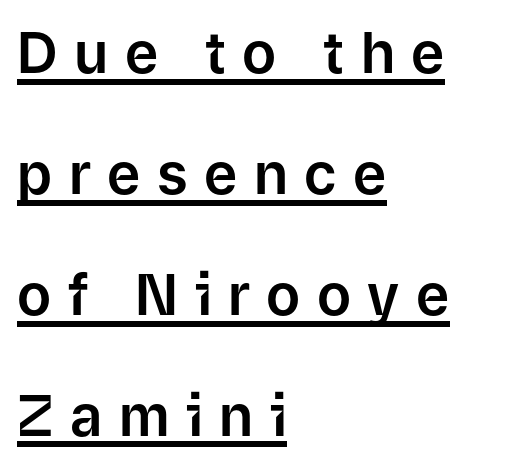
Q: Is the text italic (slanted)? A: No, it is upright.
Q: Is the typeface a serif or a sans-serif typeface? A: Sans-serif.
Q: Is the text underlined? A: Yes.
Q: How is the paragraph aligned? A: Left-aligned.
Q: Is the spacing between letters normal or unusually wide? A: Unusually wide.
Q: Is the spacing between lines tight, normal or loose? A: Loose.
Q: Width (condensed, normal, or wide)? A: Normal.
Q: Stroke contrast? A: Low.
Q: x-height? A: Medium.
Q: Monospaced? A: No.
